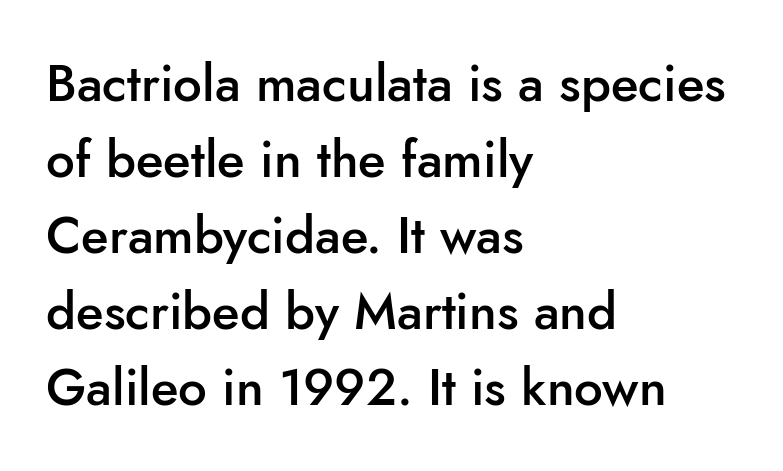
The image shows 51 px semibold sans-serif type, upright; set left-aligned, normal line spacing (1.49x), normal letter spacing, not underlined; low stroke contrast and a small x-height.
